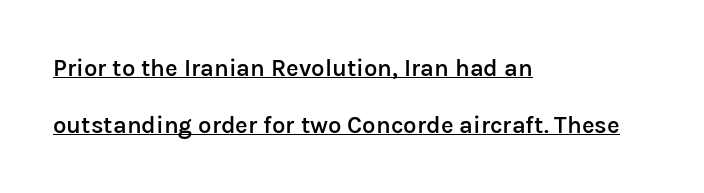
The image shows 24 px text type, upright; set left-aligned, loose line spacing (2.37x), normal letter spacing, underlined.
